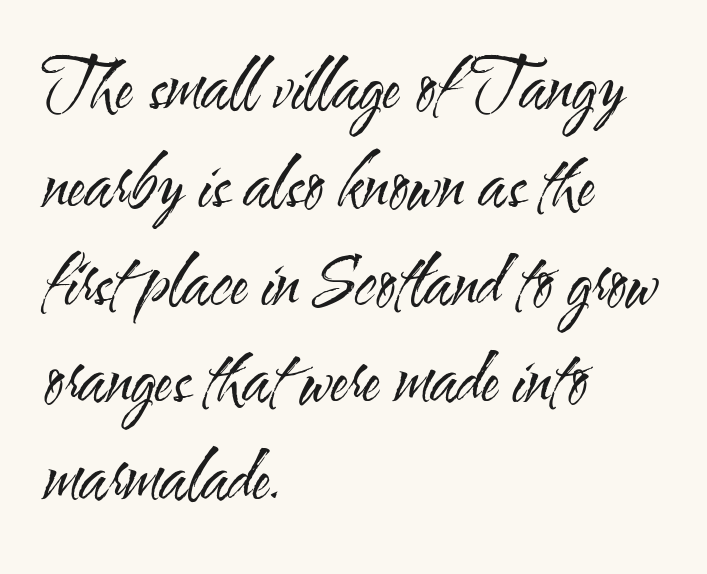
{"serif": "no", "bold": "no", "weight": "regular", "width": "condensed", "stroke_contrast": "medium", "x_height": "small", "monospaced": "no", "underline": "no", "align": "left", "line_spacing": "normal", "line_spacing_ratio": 1.46, "letter_spacing": "normal", "letter_spacing_em": 0.0, "glyph_px": 67}
